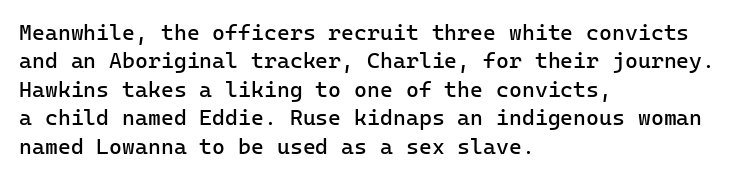
Q: Is the text bold? A: No.
Q: Is the text italic (slanted)? A: No, it is upright.
Q: Is the text underlined? A: No.
Q: How is the paragraph aligned? A: Left-aligned.
Q: Is the spacing between letters normal or unusually wide? A: Normal.
Q: Is the spacing between lines tight, normal or loose? A: Normal.
